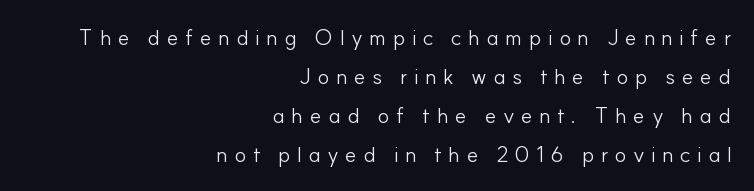
This sample uses an upright cut, with every glyph sitting square on the baseline. The space directly below the letters is spotless. The rag falls on the left side of this text block. Tracking value appears strongly positive — letters spread wide.
